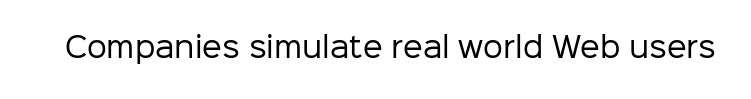
{"serif": "no", "italic": "no", "bold": "no", "weight": "regular", "width": "normal", "stroke_contrast": "low", "x_height": "medium", "monospaced": "no", "underline": "no", "letter_spacing": "normal", "letter_spacing_em": 0.0, "glyph_px": 28}
